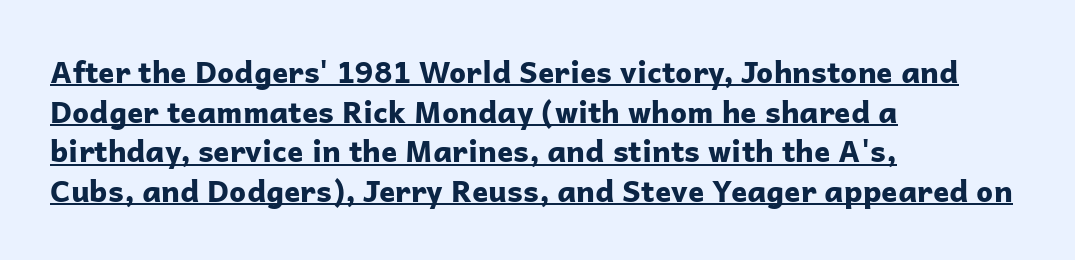
{"serif": "no", "italic": "no", "bold": "yes", "weight": "bold", "width": "normal", "stroke_contrast": "low", "x_height": "medium", "monospaced": "no", "underline": "yes", "align": "left", "line_spacing": "normal", "line_spacing_ratio": 1.32, "letter_spacing": "normal", "letter_spacing_em": 0.0, "glyph_px": 30}
